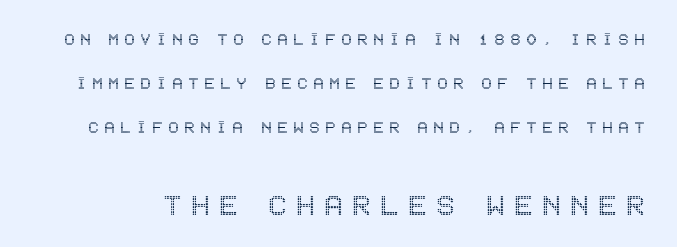
Ascenders rise straight up at ninety degrees. Compare the two chunks: the lower has the greater cap height. This rendering widens character spacing well past its baseline value. The rendering uses a large line-height, opening up the rows. The foot of each line stays bare and open.
